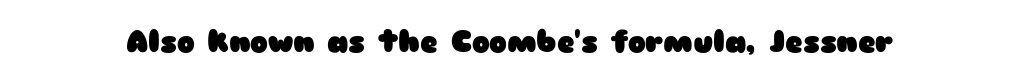
{"serif": "no", "italic": "no", "bold": "yes", "weight": "heavy", "width": "wide", "stroke_contrast": "low", "x_height": "medium", "monospaced": "no", "underline": "no", "letter_spacing": "normal", "letter_spacing_em": 0.0, "glyph_px": 30}
